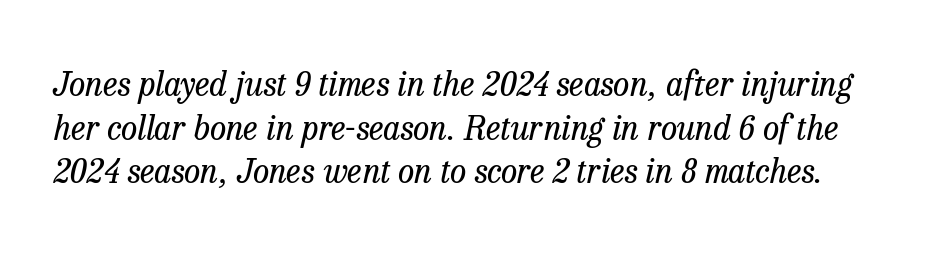
The image shows 33 px regular-weight serif type, italic (leaning right); set normal line spacing (1.32x), normal letter spacing, not underlined; low stroke contrast and a medium x-height.
